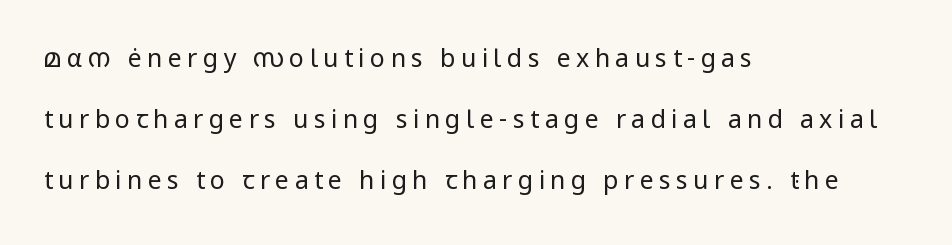
Q: Is the text bold? A: No.
Q: Is the text italic (slanted)? A: No, it is upright.
Q: Is the text underlined? A: No.
Q: How is the paragraph aligned? A: Left-aligned.
Q: Is the spacing between letters normal or unusually wide? A: Unusually wide.
Q: Is the spacing between lines tight, normal or loose? A: Loose.
